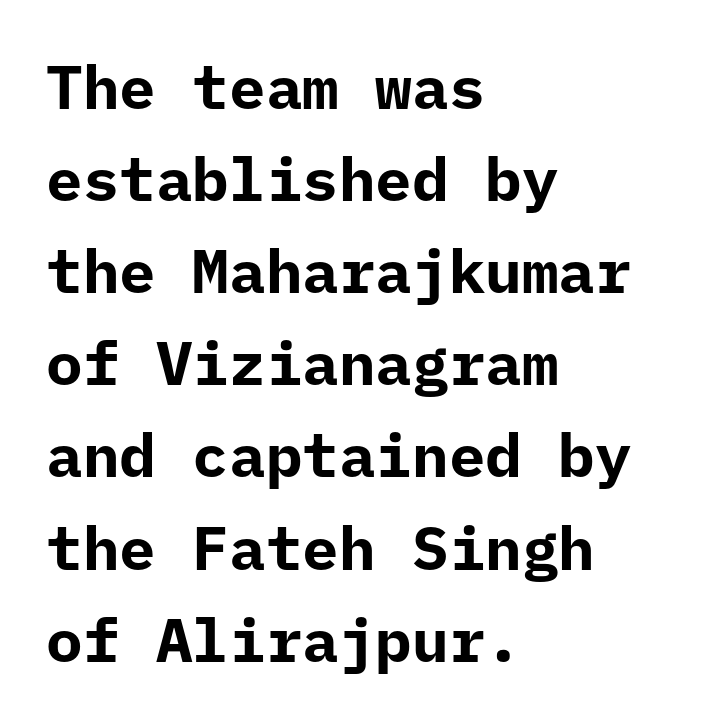
Reading down the block, your eye returns to a fixed left position each line. Caption: bold face, heavy strokes. The space beneath each line is pristine and unruled. Look at the bottom of the vertical strokes: they stop flat, with no serifs.
